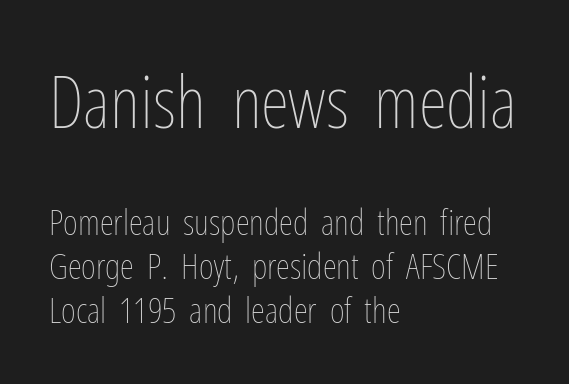
The image shows 73 px thin, condensed type, upright; set left-aligned, line spacing 1.22x, normal letter spacing, not underlined; the first (top) block is 2.03x larger; low stroke contrast and a medium x-height.
